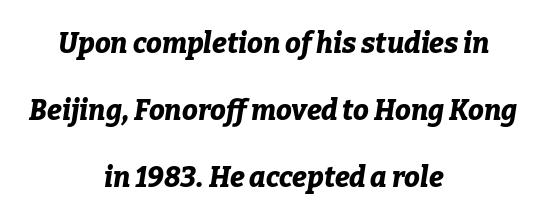
Nobody drew a line under any word here. The rendering uses a bold face; every stroke is thick and dark. Every row of glyphs is offset so its center matches the block's center. Glyph-to-glyph distance matches everyday printed text.
